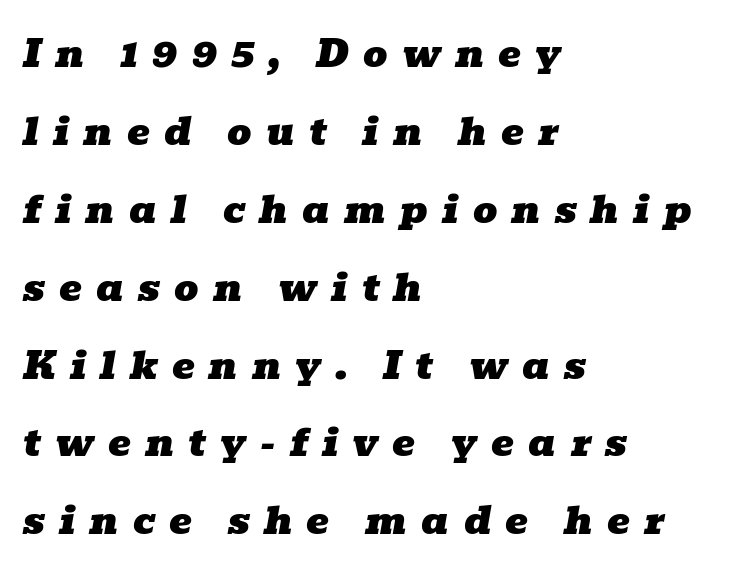
{"serif": "yes", "italic": "yes", "lean": "right", "slant_degrees": 10, "width": "wide", "stroke_contrast": "low", "x_height": "medium", "monospaced": "no", "underline": "no", "align": "left", "line_spacing": "loose", "line_spacing_ratio": 2.05, "letter_spacing": "wide", "letter_spacing_em": 0.37, "glyph_px": 38}
